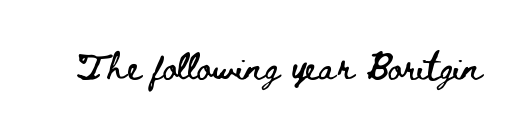
{"width": "wide", "stroke_contrast": "low", "x_height": "small", "monospaced": "no", "underline": "no", "letter_spacing": "normal", "letter_spacing_em": 0.0, "glyph_px": 28}
